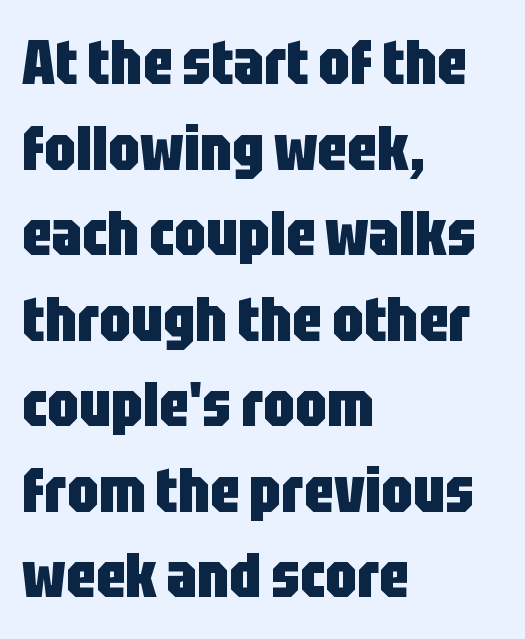
The baseline area is clear. These lines keep a tight, regular rhythm from letter to letter. To sum up the face: it is a sans, with no serifs. The letters advance in unequal steps, a hallmark of proportional type.
